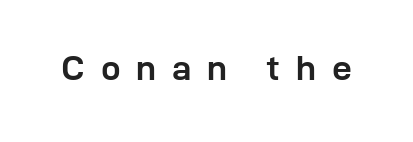
The image shows 35 px semibold sans-serif type, upright; set unusually wide letter spacing (+0.45 em), not underlined; low stroke contrast and a medium x-height.
